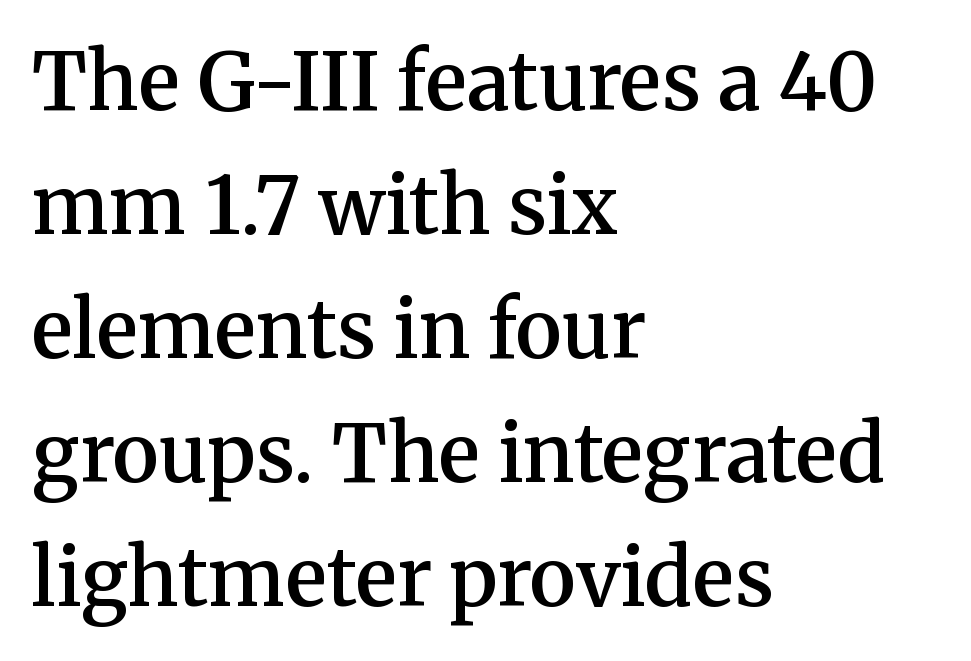
Q: Is the text bold? A: Semi-bold.
Q: Is the text italic (slanted)? A: No, it is upright.
Q: Is the typeface a serif or a sans-serif typeface? A: Serif.
Q: Is the text underlined? A: No.
Q: How is the paragraph aligned? A: Left-aligned.
Q: Is the spacing between letters normal or unusually wide? A: Normal.
Q: Is the spacing between lines tight, normal or loose? A: Normal.
Q: Width (condensed, normal, or wide)? A: Normal.
Q: Stroke contrast? A: Medium.
Q: x-height? A: Medium.
Q: Monospaced? A: No.
